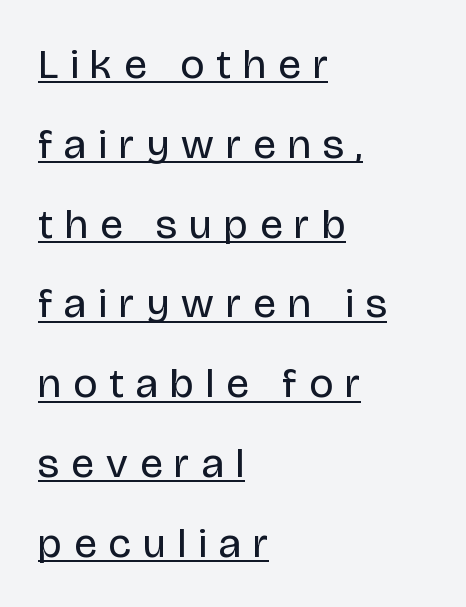
{"serif": "no", "italic": "no", "bold": "no", "weight": "regular", "width": "normal", "stroke_contrast": "low", "x_height": "large", "monospaced": "no", "underline": "yes", "align": "left", "line_spacing": "loose", "line_spacing_ratio": 1.9, "letter_spacing": "wide", "letter_spacing_em": 0.29, "glyph_px": 42}
